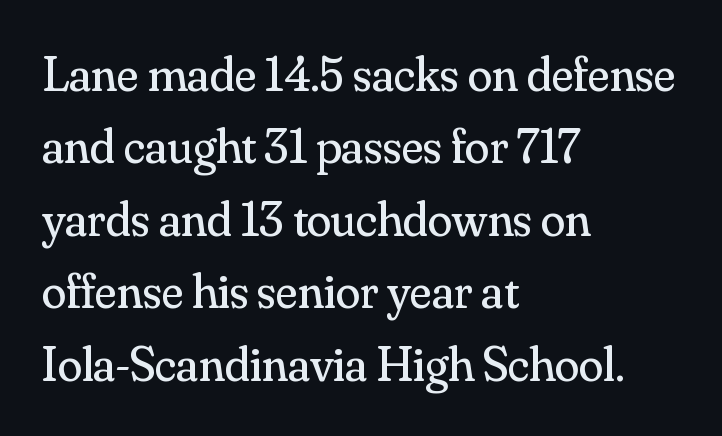
{"serif": "yes", "italic": "no", "bold": "no", "weight": "regular", "width": "normal", "stroke_contrast": "medium", "x_height": "small", "monospaced": "no", "underline": "no", "align": "left", "line_spacing": "normal", "line_spacing_ratio": 1.45, "letter_spacing": "normal", "letter_spacing_em": 0.0, "glyph_px": 50}
